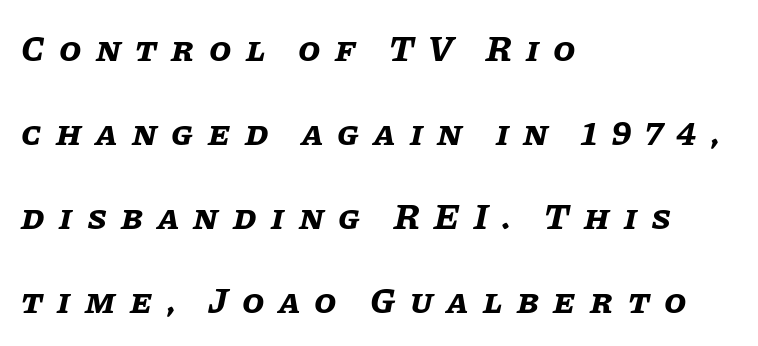
{"italic": "yes", "lean": "right", "slant_degrees": 11, "bold": "yes", "weight": "bold", "width": "normal", "stroke_contrast": "low", "x_height": "large", "monospaced": "no", "underline": "no", "align": "left", "line_spacing": "loose", "line_spacing_ratio": 2.33, "letter_spacing": "wide", "letter_spacing_em": 0.4, "glyph_px": 36}
